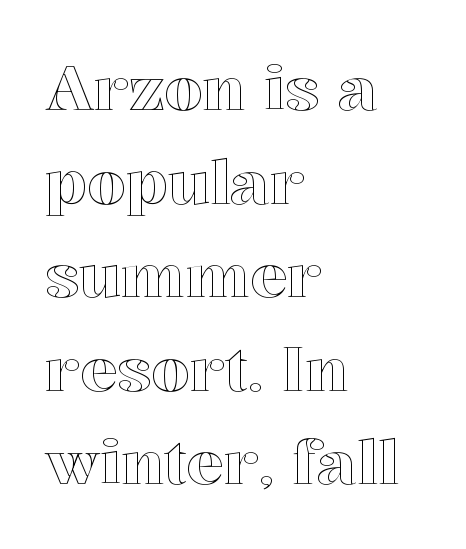
The image shows 62 px text type, upright; set left-aligned, normal line spacing (1.51x), normal letter spacing, not underlined; a medium x-height.
